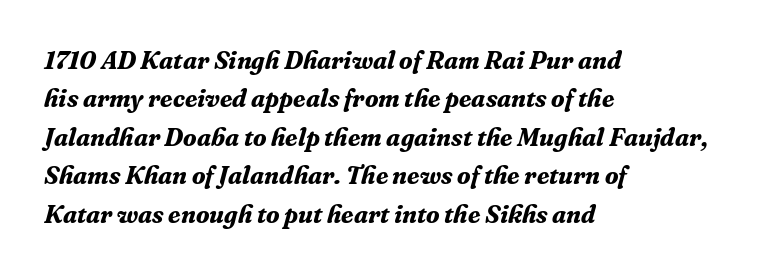
Q: Is the text bold? A: Yes.
Q: Is the text italic (slanted)? A: Yes, it leans right by about 16 degrees.
Q: Is the text underlined? A: No.
Q: How is the paragraph aligned? A: Left-aligned.
Q: Is the spacing between letters normal or unusually wide? A: Normal.
Q: Is the spacing between lines tight, normal or loose? A: Normal.
